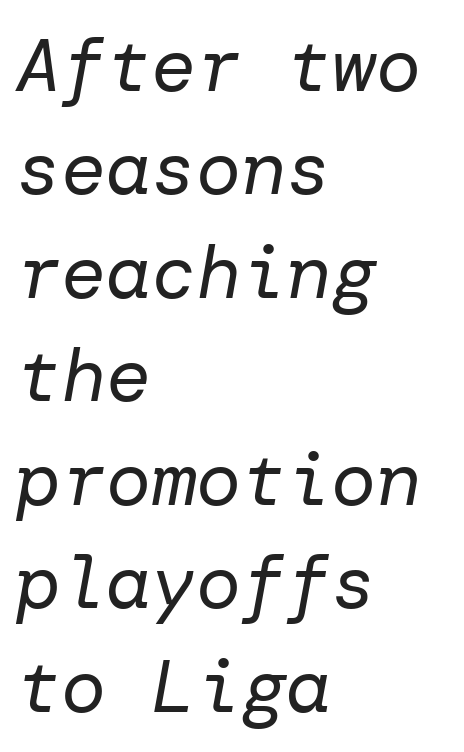
{"italic": "yes", "lean": "right", "slant_degrees": 10, "bold": "no", "weight": "regular", "width": "normal", "stroke_contrast": "low", "x_height": "medium", "underline": "no", "align": "left", "line_spacing": "normal", "line_spacing_ratio": 1.38, "letter_spacing": "normal", "letter_spacing_em": 0.0, "glyph_px": 75}
